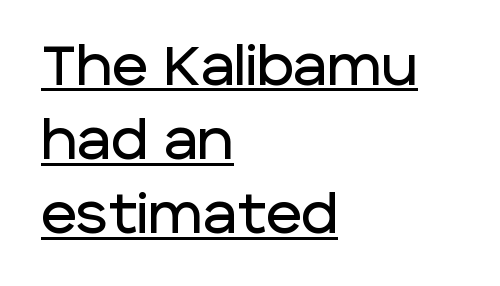
{"serif": "no", "italic": "no", "width": "normal", "stroke_contrast": "low", "x_height": "large", "monospaced": "no", "underline": "yes", "align": "left", "line_spacing": "normal", "line_spacing_ratio": 1.35, "letter_spacing": "normal", "letter_spacing_em": 0.0, "glyph_px": 55}
